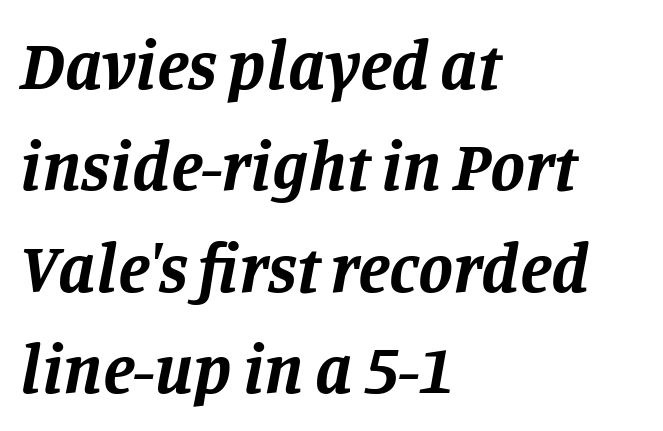
The image shows 70 px bold serif type, italic (leaning right); set left-aligned, normal line spacing (1.45x), normal letter spacing, not underlined; low stroke contrast and a large x-height.
